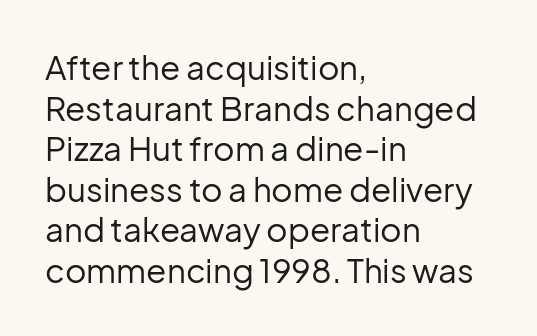
Every stem runs plumb, perpendicular to the baseline. Beneath every word, the page is bare. The weight would be labelled regular, book, light, or lighter still. The passage shown is typed in a proportional face where columns would drift. Stroke terminals: plain, sans-serif. Letter spacing: default.
